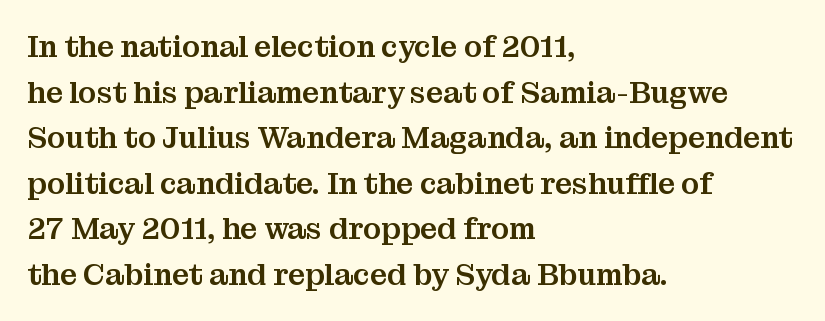
{"serif": "yes", "italic": "no", "width": "normal", "stroke_contrast": "medium", "x_height": "medium", "monospaced": "no", "underline": "no", "align": "left", "line_spacing": "normal", "line_spacing_ratio": 1.52, "letter_spacing": "normal", "letter_spacing_em": 0.0, "glyph_px": 30}
